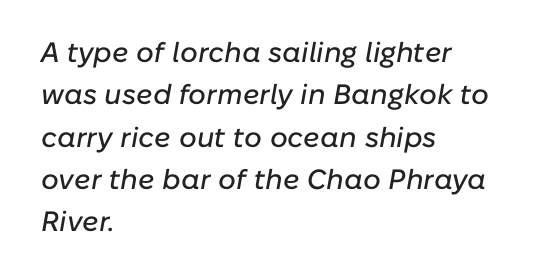
{"italic": "yes", "lean": "right", "slant_degrees": 10, "width": "normal", "stroke_contrast": "low", "x_height": "medium", "monospaced": "no", "underline": "no", "align": "left", "line_spacing": "normal", "line_spacing_ratio": 1.51, "letter_spacing": "normal", "letter_spacing_em": 0.0, "glyph_px": 28}
